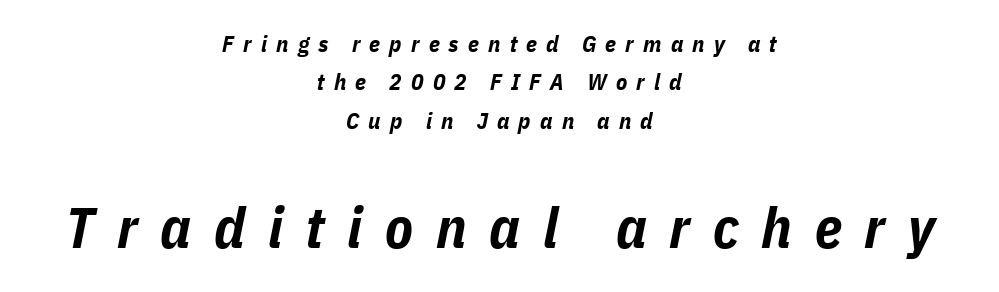
The image shows 57 px bold, condensed type, italic (leaning right); set centered, normal line spacing (1.67x), unusually wide letter spacing (+0.4 em), not underlined; the second (bottom) block is 2.48x larger; low stroke contrast and a medium x-height.
